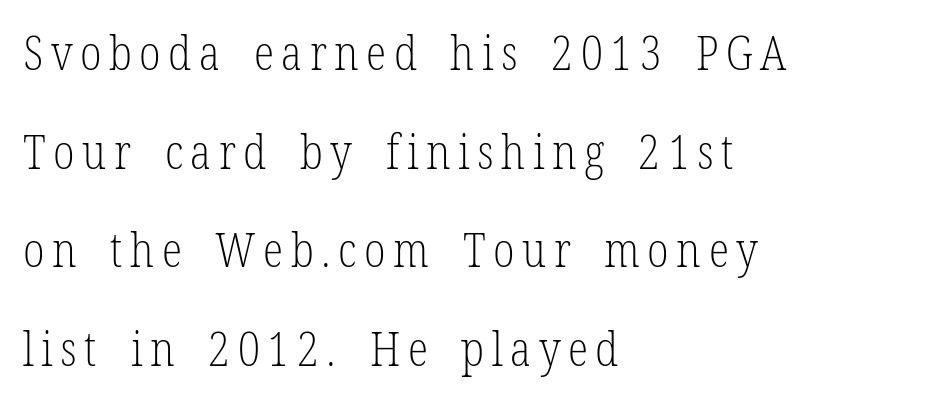
Quick note: not italic, upright. Do the characters align in a grid? No, the font is proportional. This sample trades compactness for vertical openness between lines. Underline: absent. Where is the straight margin? On the left. Each stroke keeps to a modest, everyday thickness or less.
